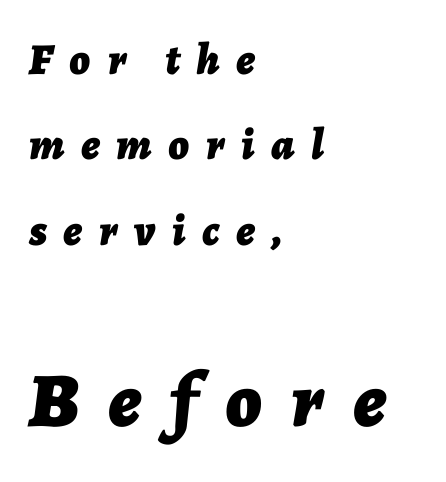
{"italic": "yes", "lean": "right", "slant_degrees": 7, "bold": "yes", "weight": "bold", "width": "normal", "stroke_contrast": "low", "x_height": "medium", "monospaced": "no", "underline": "no", "align": "left", "line_spacing": "loose", "line_spacing_ratio": 1.94, "letter_spacing": "wide", "letter_spacing_em": 0.38, "larger_block": "second", "size_ratio": 1.75, "glyph_px": 77}
